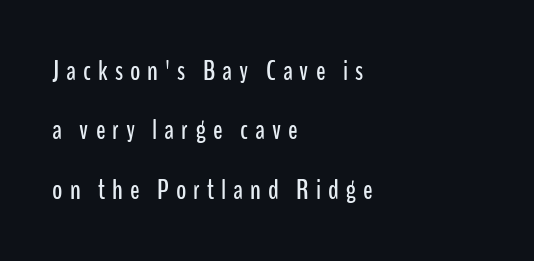
The image shows 28 px condensed sans-serif type, upright; set left-aligned, loose line spacing (2.12x), unusually wide letter spacing (+0.25 em), not underlined; low stroke contrast and a medium x-height.
